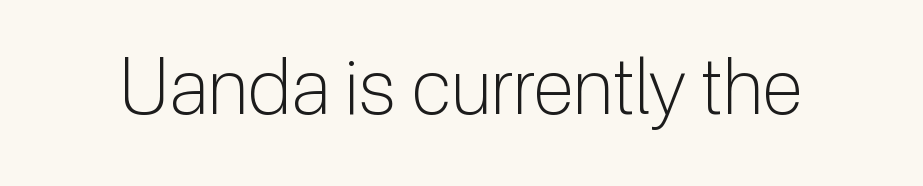
{"serif": "no", "italic": "no", "bold": "no", "weight": "light", "width": "normal", "stroke_contrast": "low", "x_height": "medium", "monospaced": "no", "underline": "no", "letter_spacing": "normal", "letter_spacing_em": 0.0, "glyph_px": 77}
